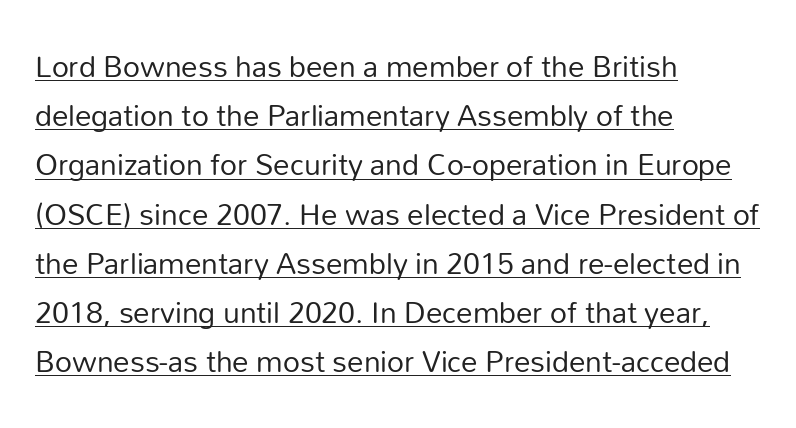
Every row of glyphs begins at an identical x-position on the left. The strokes are not fattened; the text isn't bold. Line spacing here is normal. The axis of the letterforms is exactly vertical. Are there feet on the stems? There aren't — it's a sans. Honestly, the letter spacing is just normal — you wouldn't notice it.
